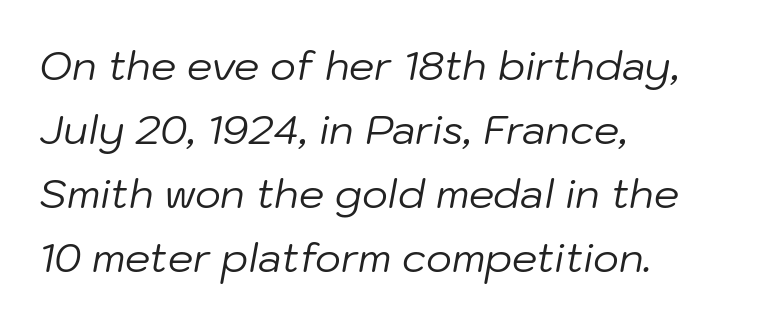
{"italic": "yes", "lean": "right", "slant_degrees": 10, "bold": "no", "weight": "regular", "width": "normal", "stroke_contrast": "low", "x_height": "medium", "monospaced": "no", "underline": "no", "align": "left", "line_spacing": "normal", "line_spacing_ratio": 1.6, "letter_spacing": "normal", "letter_spacing_em": 0.0, "glyph_px": 40}
